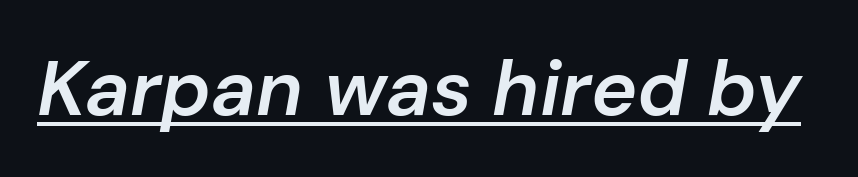
Q: Is the text bold? A: Semi-bold.
Q: Is the text italic (slanted)? A: Yes, it leans right by about 10 degrees.
Q: Is the text underlined? A: Yes.
Q: Is the spacing between letters normal or unusually wide? A: Normal.
Q: Width (condensed, normal, or wide)? A: Normal.
Q: Stroke contrast? A: Low.
Q: x-height? A: Medium.
Q: Monospaced? A: No.
